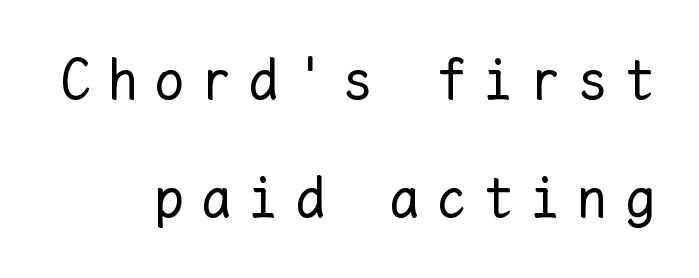
The image shows 58 px regular-weight type, upright, monospaced; set loose line spacing (2.04x), unusually wide letter spacing (+0.31 em), not underlined; low stroke contrast and a medium x-height.
